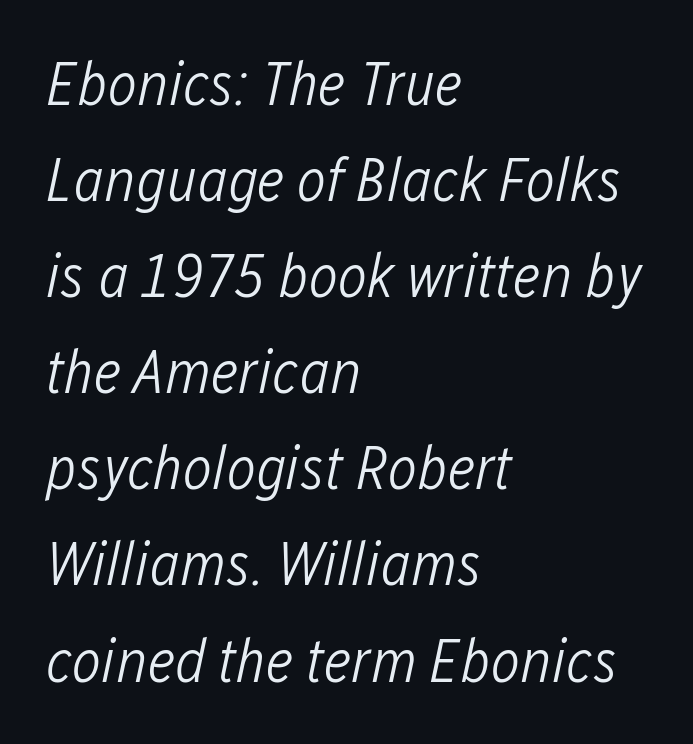
Q: Is the text bold? A: No.
Q: Is the text italic (slanted)? A: Yes, it leans right by about 12 degrees.
Q: Is the text underlined? A: No.
Q: How is the paragraph aligned? A: Left-aligned.
Q: Is the spacing between letters normal or unusually wide? A: Normal.
Q: Is the spacing between lines tight, normal or loose? A: Normal.
Q: Width (condensed, normal, or wide)? A: Condensed.
Q: Stroke contrast? A: Low.
Q: x-height? A: Medium.
Q: Monospaced? A: No.
